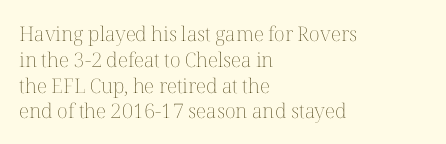
{"italic": "no", "bold": "no", "underline": "no", "align": "left", "line_spacing": "normal", "line_spacing_ratio": 1.29, "letter_spacing": "normal", "letter_spacing_em": 0.0, "glyph_px": 20}
